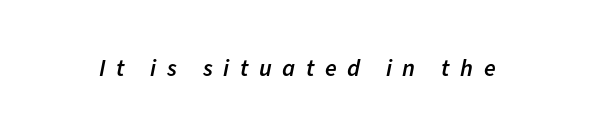
In terms of letterspacing, this is a distinctly airy, spread setting. Descenders are the only things crossing below the line. A semibold gives these letters moderate extra thickness, short of bold. Characters are canted at an angle relative to the baseline's perpendicular.
